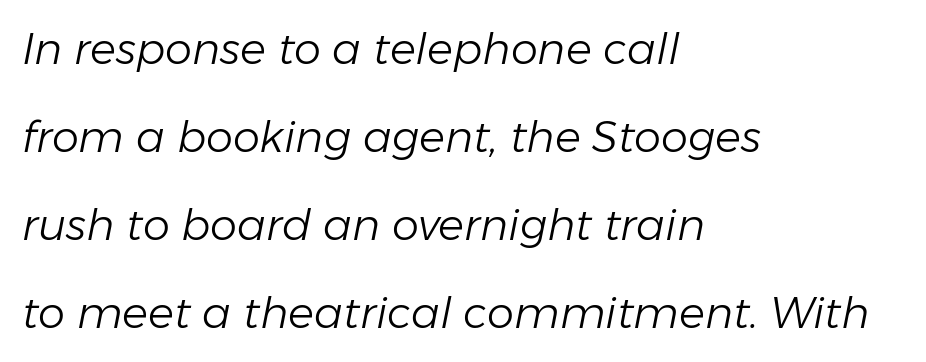
Q: Is the text bold? A: No.
Q: Is the text italic (slanted)? A: Yes, it leans right by about 11 degrees.
Q: Is the text underlined? A: No.
Q: How is the paragraph aligned? A: Left-aligned.
Q: Is the spacing between letters normal or unusually wide? A: Normal.
Q: Is the spacing between lines tight, normal or loose? A: Loose.
Q: Width (condensed, normal, or wide)? A: Normal.
Q: Stroke contrast? A: Low.
Q: x-height? A: Medium.
Q: Monospaced? A: No.
